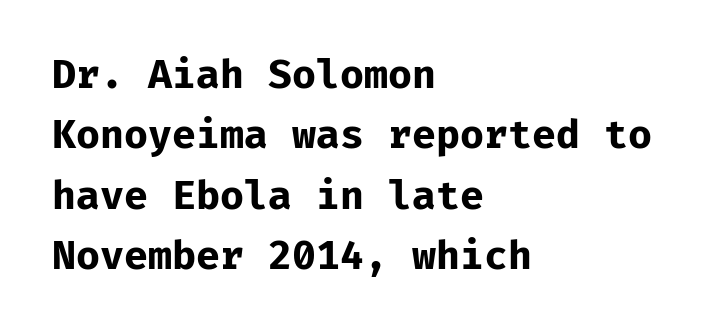
Line beginnings align vertically; line endings do not. Heavy-handed strokes throughout: this text is bold. Rendered with straight, roman letterforms. This sample uses plain, unmodified letter spacing. Is there much room between lines? A standard amount, neither cramped nor airy. Classification — sans serif.
